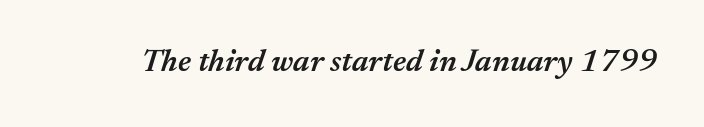
{"italic": "yes", "lean": "right", "slant_degrees": 17, "bold": "semi", "weight": "semibold", "width": "normal", "stroke_contrast": "medium", "x_height": "medium", "monospaced": "no", "underline": "no", "letter_spacing": "normal", "letter_spacing_em": 0.0, "glyph_px": 32}
